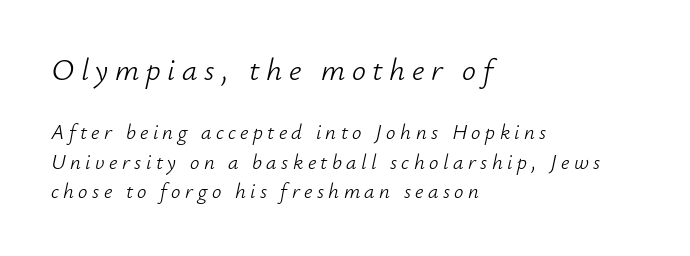
{"italic": "yes", "lean": "right", "slant_degrees": 12, "bold": "no", "weight": "light", "width": "normal", "stroke_contrast": "low", "x_height": "small", "monospaced": "no", "underline": "no", "align": "left", "line_spacing": "normal", "line_spacing_ratio": 1.4, "letter_spacing": "wide", "letter_spacing_em": 0.21, "larger_block": "first", "size_ratio": 1.48, "glyph_px": 31}
